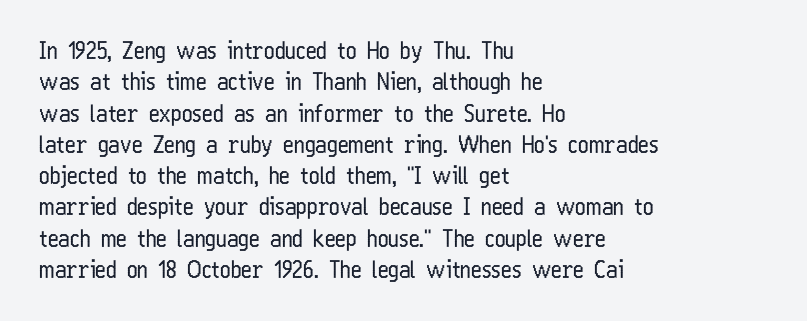
Q: Is the text bold? A: No.
Q: Is the text italic (slanted)? A: No, it is upright.
Q: Is the text underlined? A: No.
Q: How is the paragraph aligned? A: Left-aligned.
Q: Is the spacing between letters normal or unusually wide? A: Normal.
Q: Is the spacing between lines tight, normal or loose? A: Normal.
